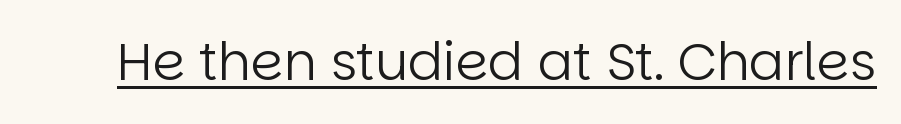
Q: Is the text bold? A: No.
Q: Is the text italic (slanted)? A: No, it is upright.
Q: Is the typeface a serif or a sans-serif typeface? A: Sans-serif.
Q: Is the text underlined? A: Yes.
Q: Is the spacing between letters normal or unusually wide? A: Normal.
Q: Width (condensed, normal, or wide)? A: Normal.
Q: Stroke contrast? A: Low.
Q: x-height? A: Large.
Q: Monospaced? A: No.
